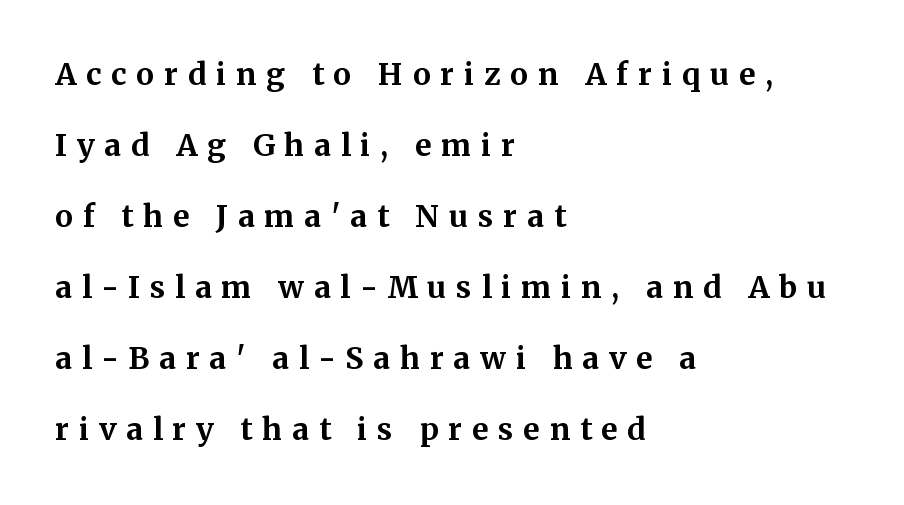
Q: Is the text bold? A: Yes.
Q: Is the text italic (slanted)? A: No, it is upright.
Q: Is the typeface a serif or a sans-serif typeface? A: Serif.
Q: Is the text underlined? A: No.
Q: How is the paragraph aligned? A: Left-aligned.
Q: Is the spacing between letters normal or unusually wide? A: Unusually wide.
Q: Is the spacing between lines tight, normal or loose? A: Loose.
Q: Width (condensed, normal, or wide)? A: Normal.
Q: Stroke contrast? A: Medium.
Q: x-height? A: Medium.
Q: Monospaced? A: No.
